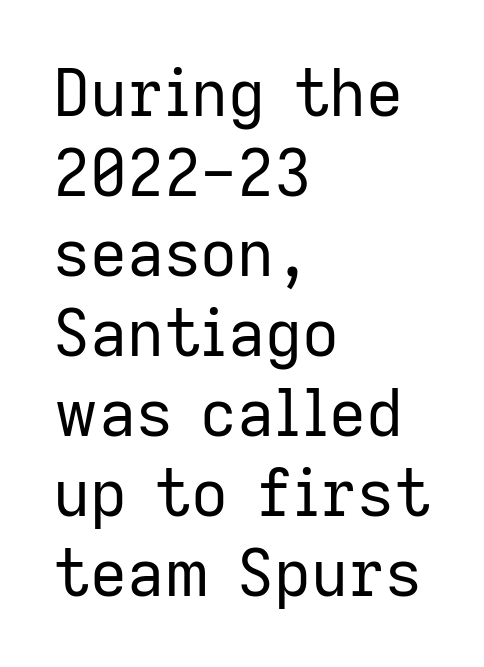
Q: Is the text bold? A: No.
Q: Is the text italic (slanted)? A: No, it is upright.
Q: Is the typeface a serif or a sans-serif typeface? A: Sans-serif.
Q: Is the text underlined? A: No.
Q: How is the paragraph aligned? A: Left-aligned.
Q: Is the spacing between letters normal or unusually wide? A: Normal.
Q: Is the spacing between lines tight, normal or loose? A: Normal.
Q: Width (condensed, normal, or wide)? A: Normal.
Q: Stroke contrast? A: Low.
Q: x-height? A: Medium.
Q: Monospaced? A: No.
